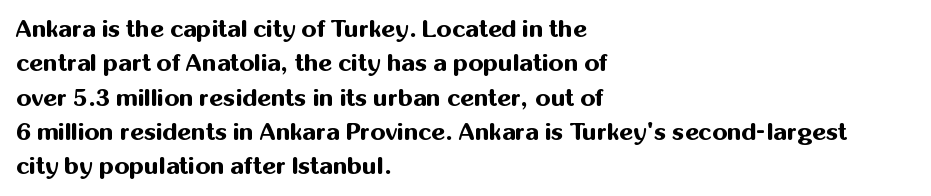
{"italic": "no", "bold": "yes", "underline": "no", "align": "left", "line_spacing": "normal", "line_spacing_ratio": 1.43, "letter_spacing": "normal", "letter_spacing_em": 0.0, "glyph_px": 24}
